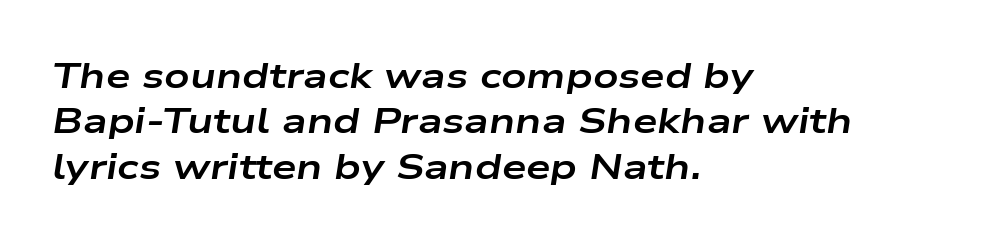
Q: Is the text bold? A: Yes.
Q: Is the text italic (slanted)? A: Yes, it leans right by about 9 degrees.
Q: Is the text underlined? A: No.
Q: How is the paragraph aligned? A: Left-aligned.
Q: Is the spacing between letters normal or unusually wide? A: Normal.
Q: Is the spacing between lines tight, normal or loose? A: Normal.
Q: Width (condensed, normal, or wide)? A: Wide.
Q: Stroke contrast? A: Low.
Q: x-height? A: Medium.
Q: Monospaced? A: No.
